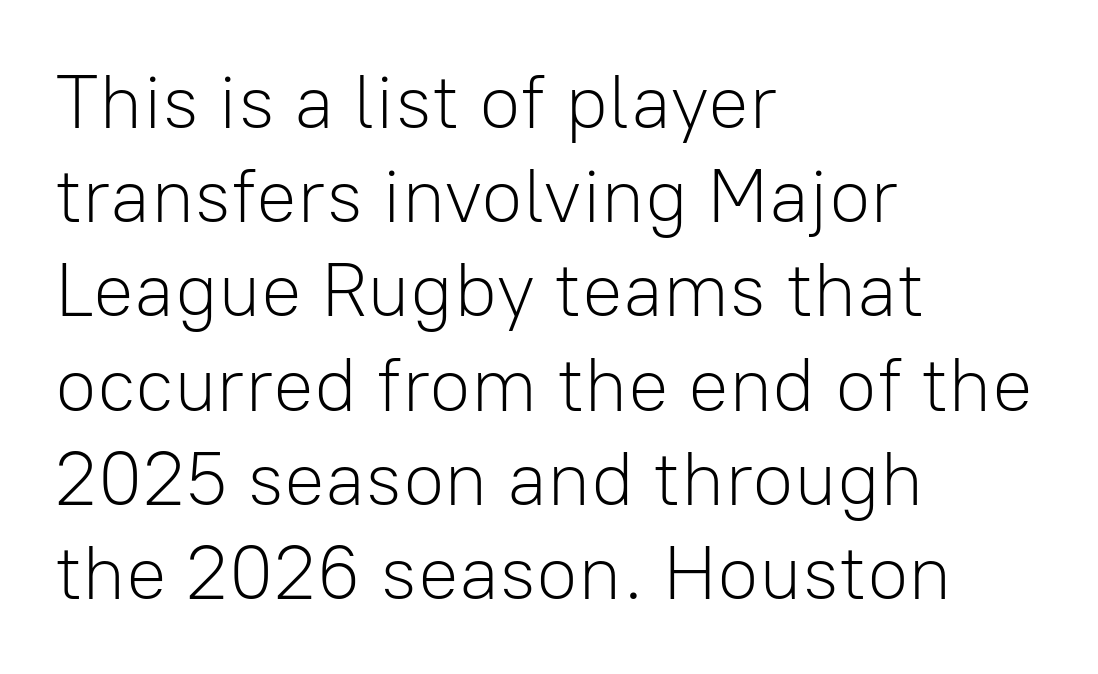
A typesetter would call this proportional, since set widths differ per character. The letterforms sit at book weight or below. You can tell from the bare stems that sans-serif type was used. Nobody touched the tracking dial on this one. The text block is weighted toward the left margin, trailing off unevenly rightward. The string is rendered with underlining switched off.
